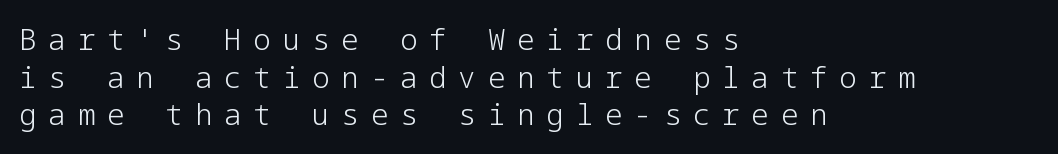
{"serif": "no", "italic": "no", "bold": "no", "weight": "light", "width": "normal", "stroke_contrast": "low", "x_height": "medium", "underline": "no", "align": "left", "line_spacing": "normal", "line_spacing_ratio": 1.3, "letter_spacing": "wide", "letter_spacing_em": 0.41, "glyph_px": 29}
